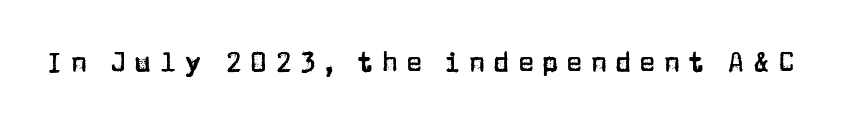
Just letters on the line, the space beneath them empty. Loose tracking; the words dissolve into strings of separated letters. Designer's note — italics off, roman on.
